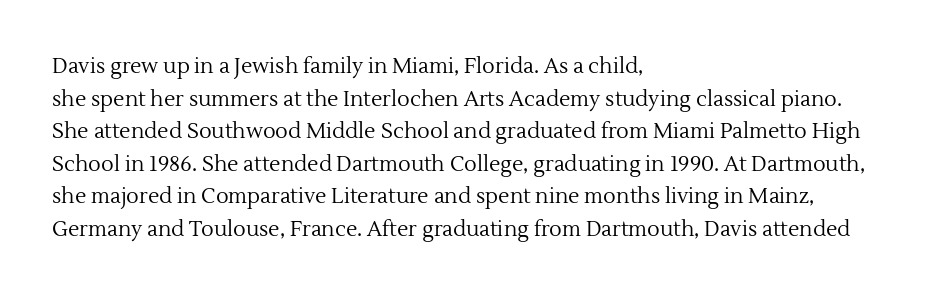
Q: Is the text bold? A: No.
Q: Is the text italic (slanted)? A: No, it is upright.
Q: Is the text underlined? A: No.
Q: How is the paragraph aligned? A: Left-aligned.
Q: Is the spacing between letters normal or unusually wide? A: Normal.
Q: Is the spacing between lines tight, normal or loose? A: Normal.
